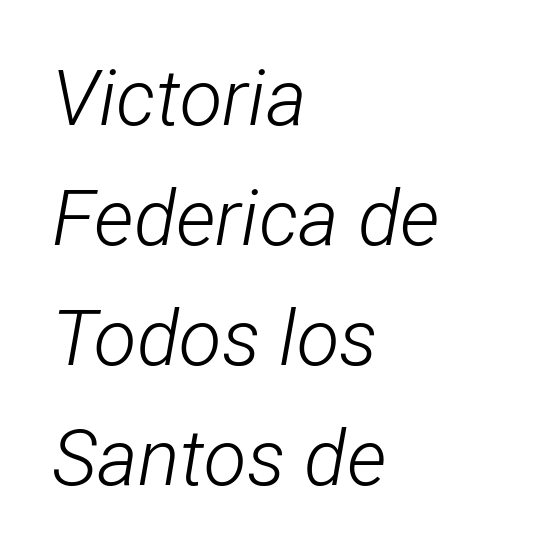
{"italic": "yes", "lean": "right", "slant_degrees": 12, "bold": "no", "weight": "light", "width": "condensed", "stroke_contrast": "low", "x_height": "medium", "monospaced": "no", "underline": "no", "align": "left", "line_spacing": "normal", "line_spacing_ratio": 1.54, "letter_spacing": "normal", "letter_spacing_em": 0.0, "glyph_px": 78}
